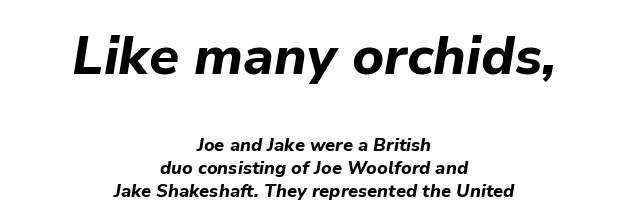
{"italic": "yes", "lean": "right", "slant_degrees": 9, "bold": "yes", "weight": "bold", "width": "normal", "stroke_contrast": "low", "x_height": "medium", "monospaced": "no", "underline": "no", "align": "center", "line_spacing": "normal", "line_spacing_ratio": 1.29, "letter_spacing": "normal", "letter_spacing_em": 0.0, "larger_block": "first", "size_ratio": 3.0, "glyph_px": 54}
